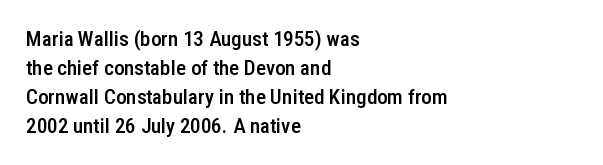
The image shows 21 px text type, upright; set left-aligned, normal line spacing (1.38x), normal letter spacing, not underlined.
